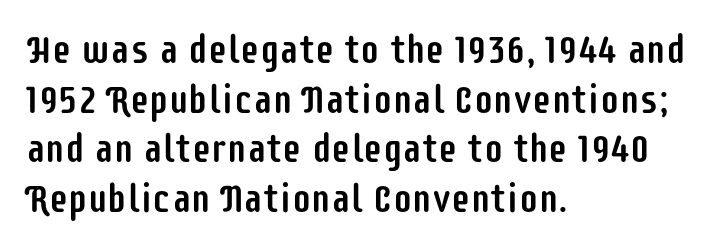
{"serif": "no", "italic": "no", "width": "condensed", "stroke_contrast": "low", "x_height": "large", "monospaced": "no", "underline": "no", "align": "left", "line_spacing": "normal", "line_spacing_ratio": 1.27, "letter_spacing": "normal", "letter_spacing_em": 0.0, "glyph_px": 39}
